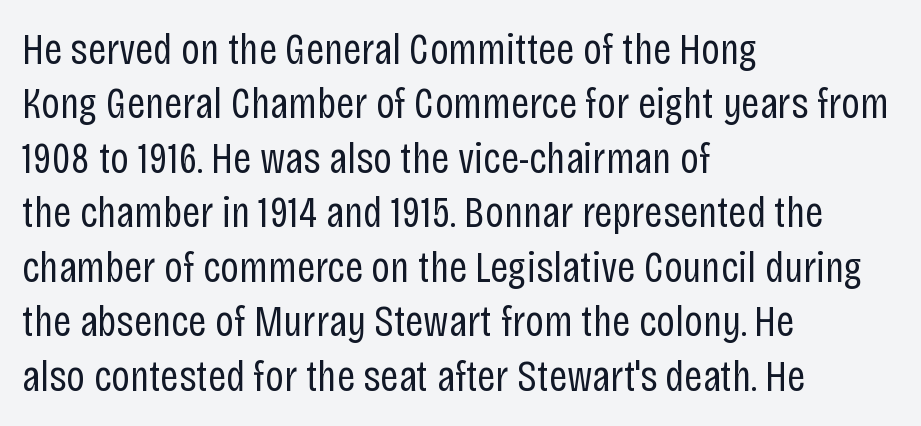
The setting favours the left margin, as ordinary paragraphs usually do. Vertical strokes here are truly vertical. A sans-serif font was chosen for this passage. Weight: in the light-to-regular range. Compared with typical body copy, the letter spacing here is the same. Varying glyph widths throughout — classic text-font behaviour.
